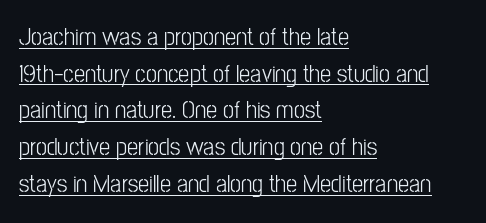
Q: Is the text bold? A: No.
Q: Is the text italic (slanted)? A: No, it is upright.
Q: Is the text underlined? A: Yes.
Q: How is the paragraph aligned? A: Left-aligned.
Q: Is the spacing between letters normal or unusually wide? A: Normal.
Q: Is the spacing between lines tight, normal or loose? A: Normal.
